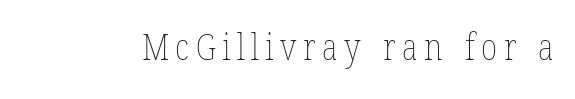
The image shows 36 px thin, condensed type, upright; set not underlined; low stroke contrast and a medium x-height.
